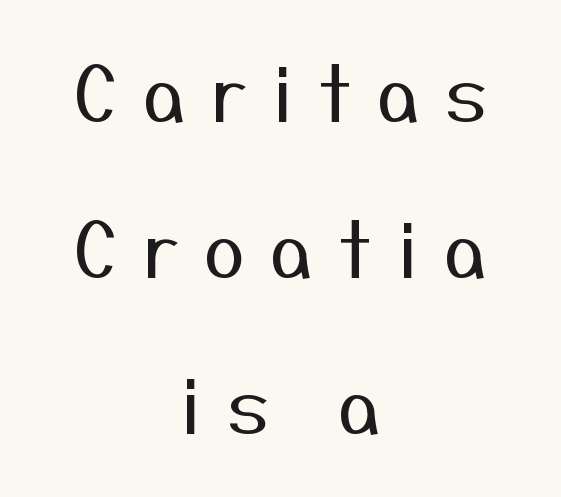
Q: Is the text bold? A: No.
Q: Is the text italic (slanted)? A: No, it is upright.
Q: Is the typeface a serif or a sans-serif typeface? A: Sans-serif.
Q: Is the text underlined? A: No.
Q: How is the paragraph aligned? A: Centered.
Q: Is the spacing between letters normal or unusually wide? A: Unusually wide.
Q: Is the spacing between lines tight, normal or loose? A: Loose.
Q: Width (condensed, normal, or wide)? A: Normal.
Q: Stroke contrast? A: Medium.
Q: x-height? A: Medium.
Q: Monospaced? A: No.
